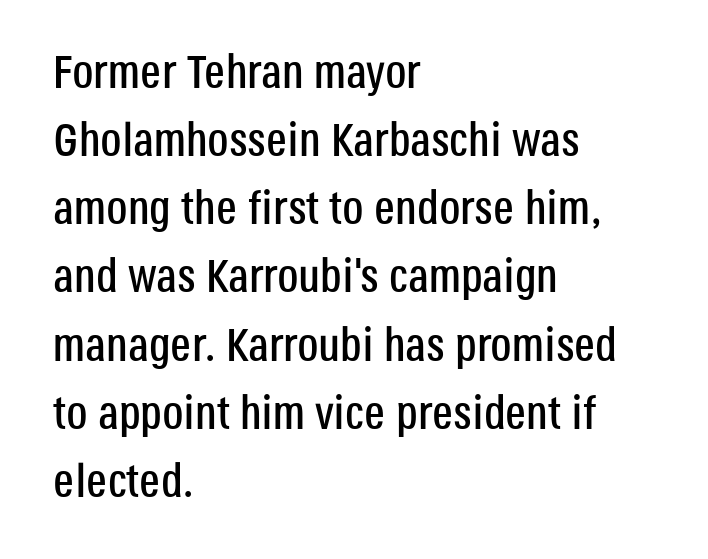
Q: Is the text italic (slanted)? A: No, it is upright.
Q: Is the typeface a serif or a sans-serif typeface? A: Sans-serif.
Q: Is the text underlined? A: No.
Q: How is the paragraph aligned? A: Left-aligned.
Q: Is the spacing between letters normal or unusually wide? A: Normal.
Q: Is the spacing between lines tight, normal or loose? A: Normal.
Q: Width (condensed, normal, or wide)? A: Condensed.
Q: Stroke contrast? A: Low.
Q: x-height? A: Large.
Q: Monospaced? A: No.
